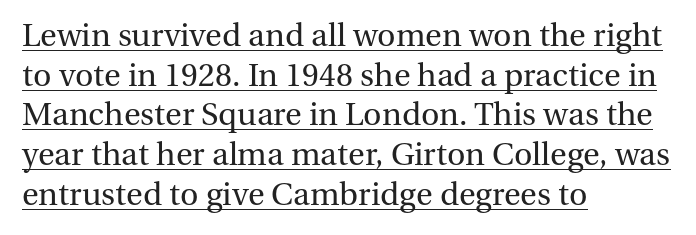
Q: Is the text bold? A: No.
Q: Is the text italic (slanted)? A: No, it is upright.
Q: Is the typeface a serif or a sans-serif typeface? A: Serif.
Q: Is the text underlined? A: Yes.
Q: How is the paragraph aligned? A: Left-aligned.
Q: Is the spacing between letters normal or unusually wide? A: Normal.
Q: Width (condensed, normal, or wide)? A: Normal.
Q: Stroke contrast? A: Medium.
Q: x-height? A: Medium.
Q: Monospaced? A: No.
